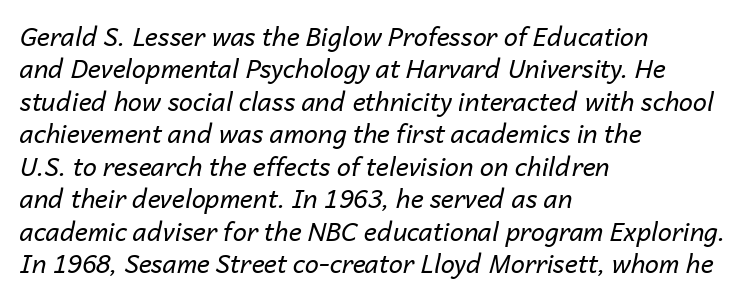
Nobody drew a line under any word here. The lines are quadded left. The rows are spaced the way most documents space them. Is the letter spacing exaggerated? No — it looks like the ordinary default. The whole block is typeset with a tilt. This reads as an unemphasized weight, regular at the heaviest.
